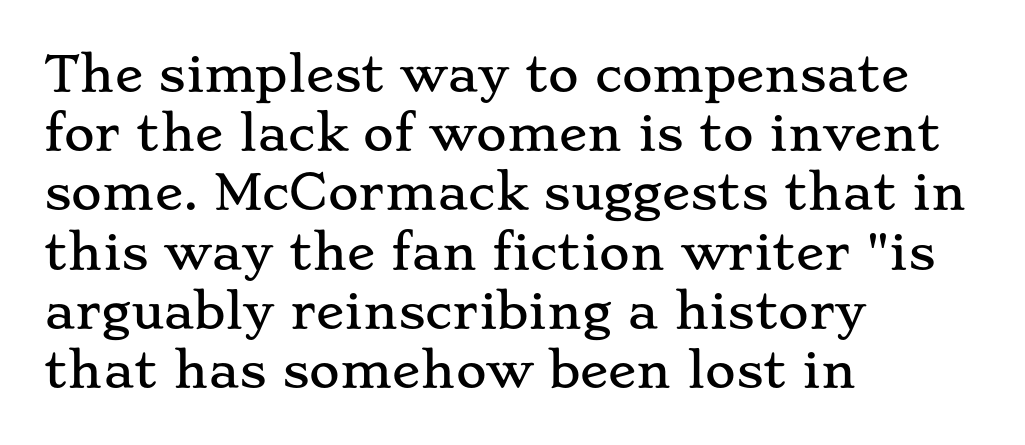
To sum up the face: it has serifs. Posture: straight, roman, zero tilt. Here the glyphs are tracked normally, forming tight word shapes. Do the characters align in a grid? No, the font is proportional. Left-aligned paragraph, ragged on the right. Check the space under the baseline: it is left empty.
